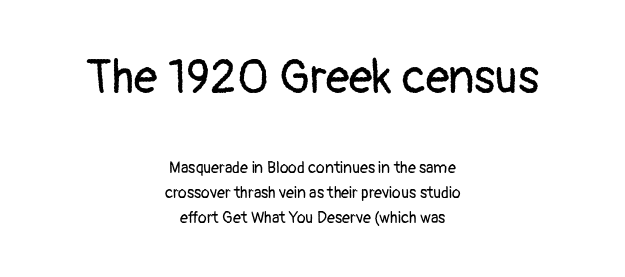
Q: Is the text bold? A: No.
Q: Is the text italic (slanted)? A: No, it is upright.
Q: Is the typeface a serif or a sans-serif typeface? A: Sans-serif.
Q: Is the text underlined? A: No.
Q: How is the paragraph aligned? A: Centered.
Q: Is the spacing between letters normal or unusually wide? A: Normal.
Q: Is the spacing between lines tight, normal or loose? A: Normal.
Q: Which block of text is set in a larger size, the first (top) or the second (bottom)? A: The first (top) one.
Q: Width (condensed, normal, or wide)? A: Normal.
Q: Stroke contrast? A: Low.
Q: x-height? A: Medium.
Q: Monospaced? A: No.
